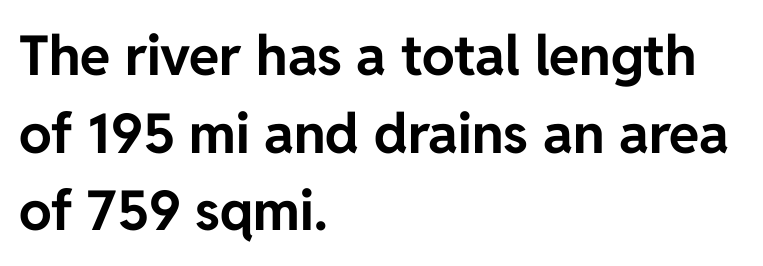
The image shows 55 px bold sans-serif type, upright; set left-aligned, normal line spacing (1.41x), normal letter spacing, not underlined; low stroke contrast and a medium x-height.
